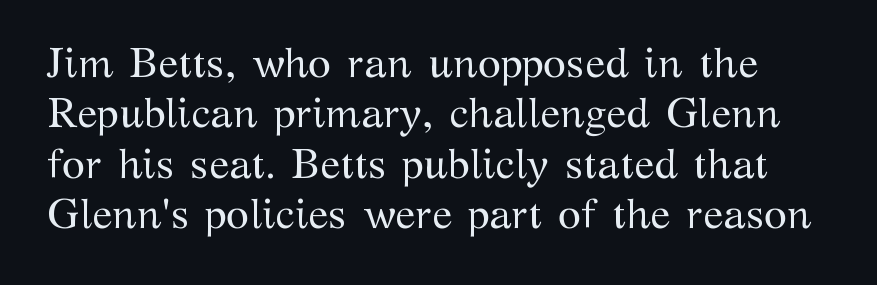
Q: Is the text bold? A: No.
Q: Is the text italic (slanted)? A: No, it is upright.
Q: Is the typeface a serif or a sans-serif typeface? A: Serif.
Q: Is the text underlined? A: No.
Q: Is the spacing between letters normal or unusually wide? A: Normal.
Q: Width (condensed, normal, or wide)? A: Normal.
Q: Stroke contrast? A: Medium.
Q: x-height? A: Medium.
Q: Monospaced? A: No.
